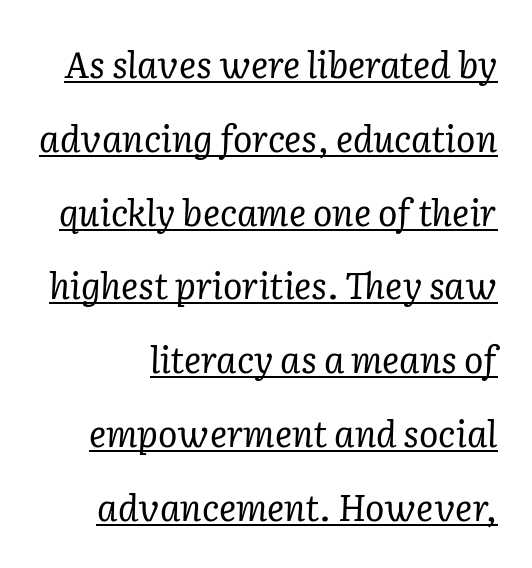
Here the designer chose a conventional face with non-uniform glyph widths. A typesetter would call this zero additional tracking. The text was rendered using a seriffed face with decorative stroke endings. The block of text is sparse from top to bottom, with ample space between rows.
